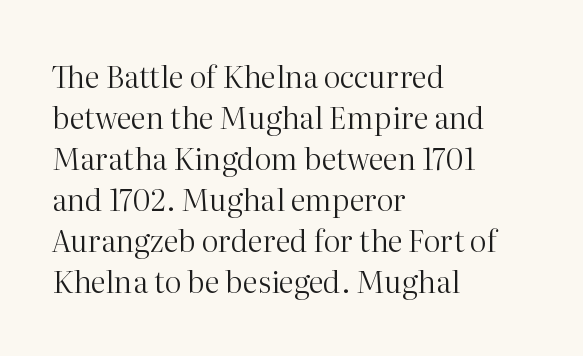
The image shows 30 px regular-weight serif type, upright; set left-aligned, normal line spacing (1.37x), normal letter spacing, not underlined; high stroke contrast and a medium x-height.
